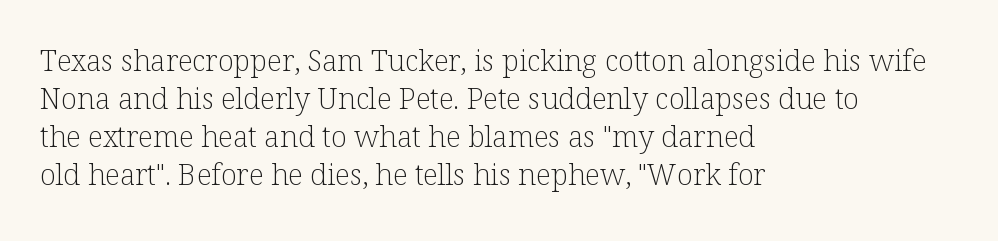
The image shows 29 px light serif type, upright; set left-aligned, normal line spacing (1.31x), normal letter spacing, not underlined; low stroke contrast and a medium x-height.
